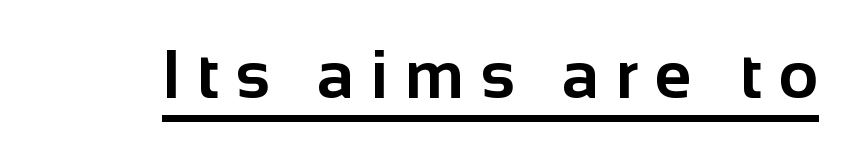
{"serif": "no", "italic": "no", "bold": "yes", "weight": "bold", "width": "normal", "stroke_contrast": "low", "x_height": "medium", "monospaced": "no", "underline": "yes", "letter_spacing": "wide", "letter_spacing_em": 0.24, "glyph_px": 68}
